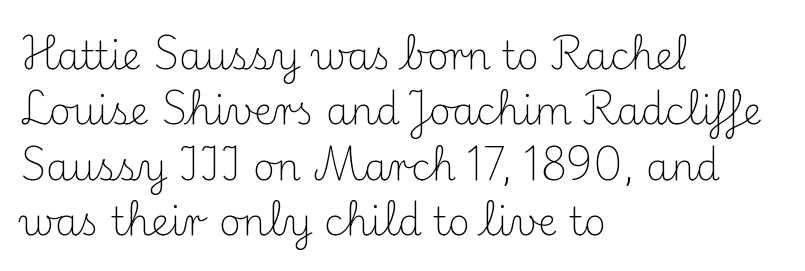
The face used here is proportionally spaced, like ordinary book or web type. You can tell from the footed stems that serif type was used. Whoever set this chose a conventional vertical rhythm. It's the straight-up-and-down kind of type.
